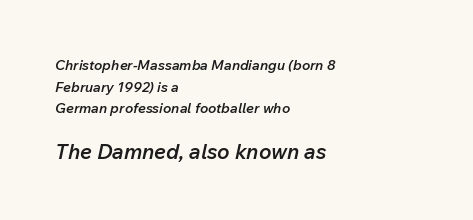
Q: Is the text bold? A: Semi-bold.
Q: Is the text italic (slanted)? A: Yes, it leans right by about 12 degrees.
Q: Is the text underlined? A: No.
Q: How is the paragraph aligned? A: Left-aligned.
Q: Is the spacing between letters normal or unusually wide? A: Normal.
Q: Is the spacing between lines tight, normal or loose? A: Normal.
Q: Which block of text is set in a larger size, the first (top) or the second (bottom)? A: The second (bottom) one.
